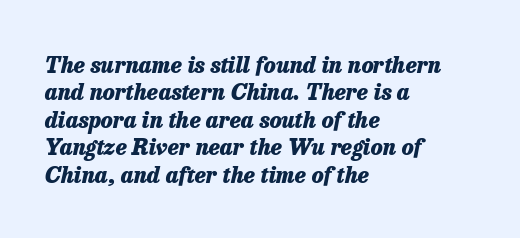
Q: Is the text bold? A: Yes.
Q: Is the text italic (slanted)? A: Yes, it leans right by about 13 degrees.
Q: Is the text underlined? A: No.
Q: How is the paragraph aligned? A: Left-aligned.
Q: Is the spacing between letters normal or unusually wide? A: Normal.
Q: Is the spacing between lines tight, normal or loose? A: Normal.
